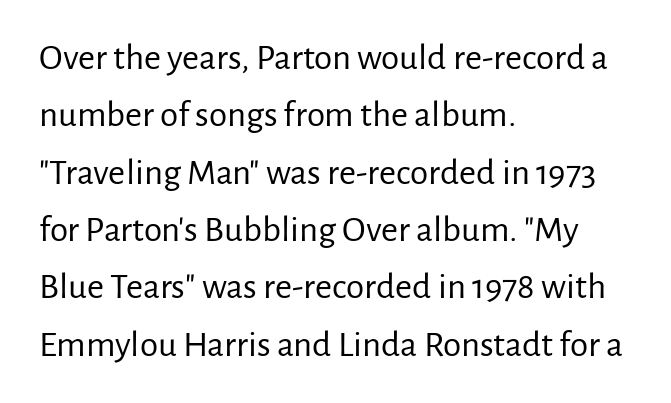
Anything drawn beneath the words? Only blank space. Each word holds together tightly as a unit, with standard inter-letter gaps. The type family on display is of the sans-serif kind. Note the varied advance widths — an 'i' is clearly narrower than an 'm'.
